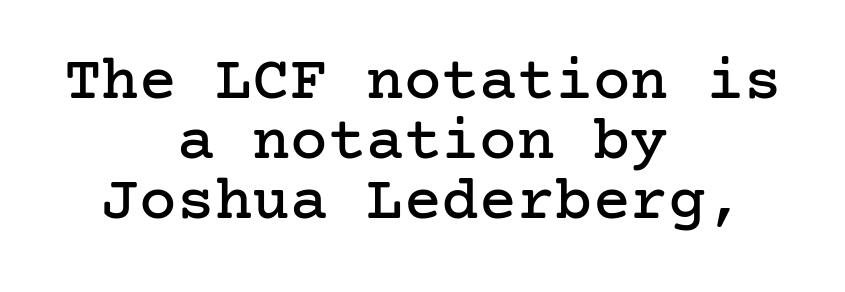
The image shows 63 px serif type, upright; set centered, tight line spacing (0.95x), normal letter spacing, not underlined; low stroke contrast and a medium x-height.
